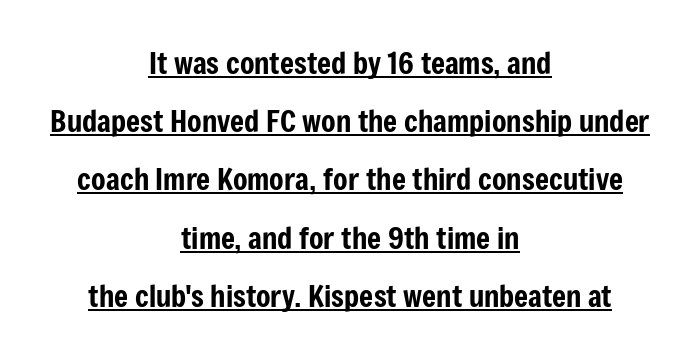
Q: Is the text italic (slanted)? A: No, it is upright.
Q: Is the typeface a serif or a sans-serif typeface? A: Sans-serif.
Q: Is the text underlined? A: Yes.
Q: How is the paragraph aligned? A: Centered.
Q: Is the spacing between letters normal or unusually wide? A: Normal.
Q: Is the spacing between lines tight, normal or loose? A: Loose.
Q: Width (condensed, normal, or wide)? A: Condensed.
Q: Stroke contrast? A: Low.
Q: x-height? A: Medium.
Q: Monospaced? A: No.
